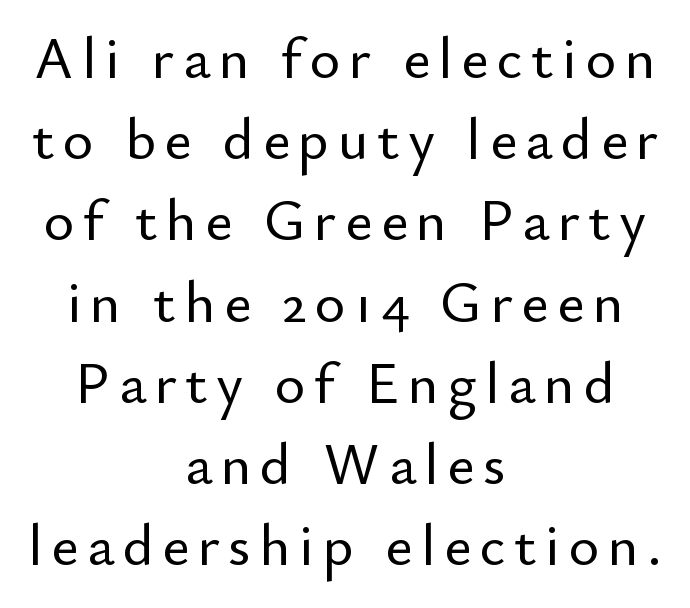
The image shows 58 px sans-serif type, upright; set centered, normal line spacing (1.4x), not underlined; low stroke contrast and a small x-height.
